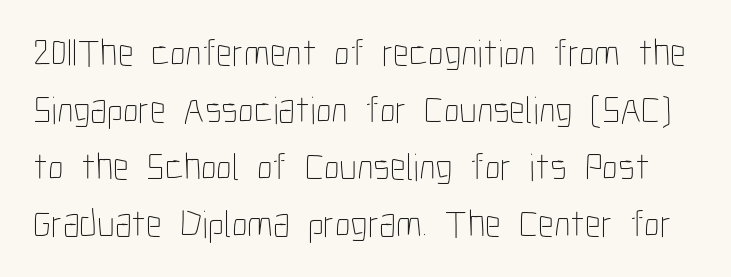
Q: Is the text bold? A: No.
Q: Is the text italic (slanted)? A: No, it is upright.
Q: Is the text underlined? A: No.
Q: Is the spacing between letters normal or unusually wide? A: Normal.
Q: Is the spacing between lines tight, normal or loose? A: Normal.
Q: Width (condensed, normal, or wide)? A: Condensed.
Q: Stroke contrast? A: Low.
Q: x-height? A: Medium.
Q: Monospaced? A: No.
